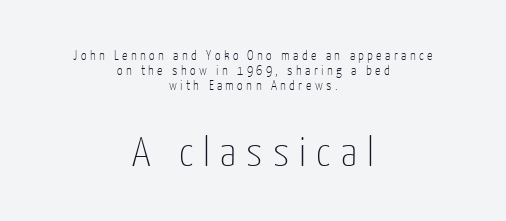
Rendered with straight, roman letterforms. Has an underline been added? It has not. The designer gave the closing block more size than the opening block. Stroke mass is kept to a normal reading level or below. You could not count columns in this text — the font is proportionally spaced. Students, note that the glyphs here are deliberately spaced far apart.
